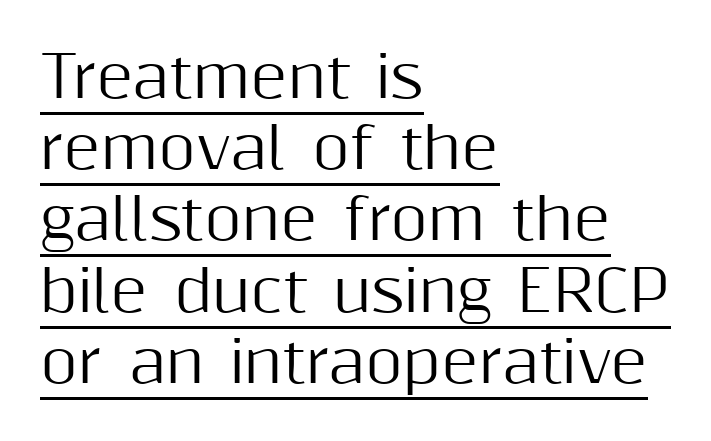
The image shows 57 px sans-serif type, upright; set left-aligned, normal line spacing (1.25x), normal letter spacing, underlined; medium stroke contrast and a medium x-height.
